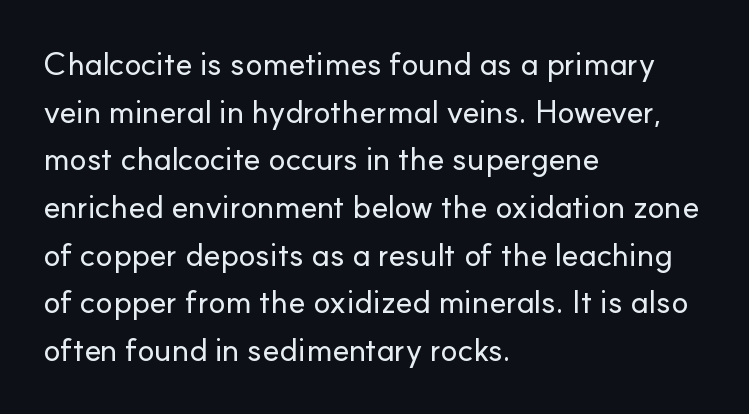
Q: Is the text italic (slanted)? A: No, it is upright.
Q: Is the typeface a serif or a sans-serif typeface? A: Sans-serif.
Q: Is the text underlined? A: No.
Q: How is the paragraph aligned? A: Left-aligned.
Q: Is the spacing between letters normal or unusually wide? A: Normal.
Q: Is the spacing between lines tight, normal or loose? A: Normal.
Q: Width (condensed, normal, or wide)? A: Normal.
Q: Stroke contrast? A: Low.
Q: x-height? A: Small.
Q: Monospaced? A: No.
